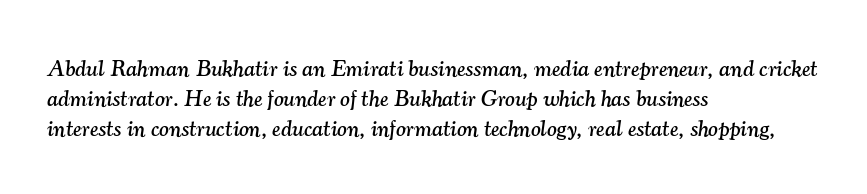
Italic? Definitely — the glyphs are oblique. Look at the tracking — it's just the regular setting, nothing added. Vertically, the passage feels balanced, rows spaced as you'd expect. Layout note: lines flush left.
